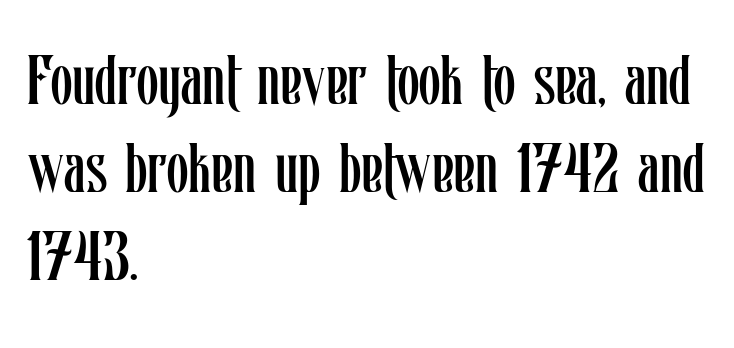
Typeset ragged right — the left edge is the straight one. The space directly below the letters is spotless. Spacing verdict: proportional, widths tailored to each character. If you drew a line through each stem, it would be perfectly vertical. A typesetter would call this leading conventional body-copy spacing. Each stroke keeps to a modest, everyday thickness or less.
